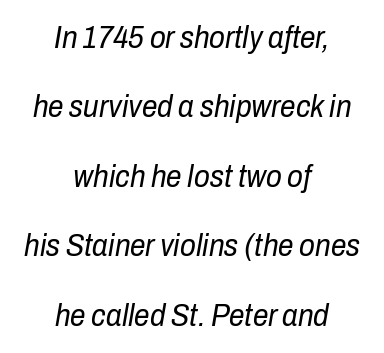
Rows of type keep a wide berth in the vertical direction. Leftover space on each line is divided equally before and after the words. Here the glyphs are tracked normally, forming tight word shapes. Weight class: somewhere from thin through regular.
